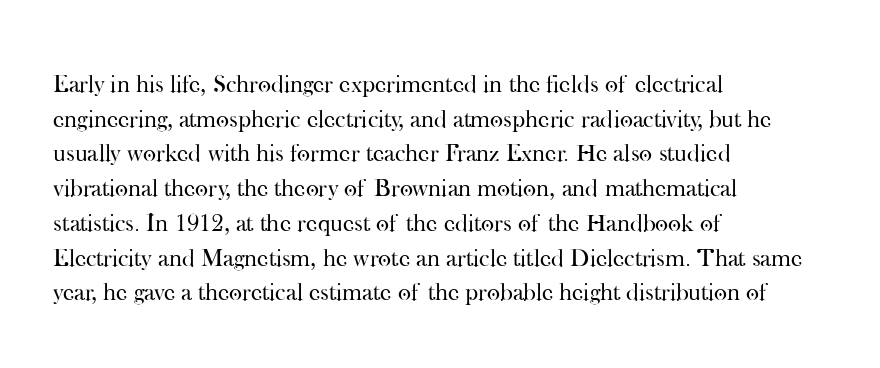
The image shows 25 px text type, upright; set left-aligned, normal line spacing (1.39x), normal letter spacing, not underlined.
